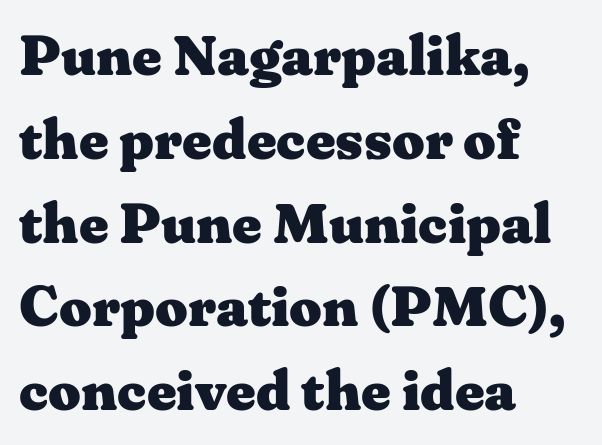
Descender tails drop into unmarked territory. Here the glyphs are tracked normally, forming tight word shapes. Notice how the stems are strictly vertical — no italics here. These lines are set flush left with a ragged right edge. Is this a sans? No — the strokes have serifs.
